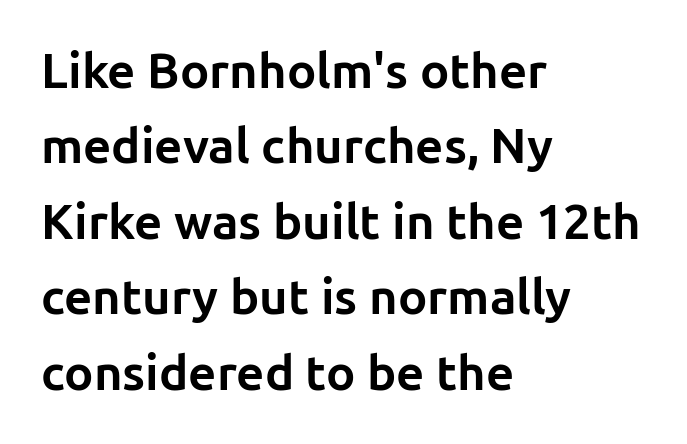
If you measured baseline to baseline, you'd find a middling distance. Is this a sans? Yes — the strokes have no serifs. Spacing verdict: proportional, widths tailored to each character. Glyph-to-glyph distance matches everyday printed text.
